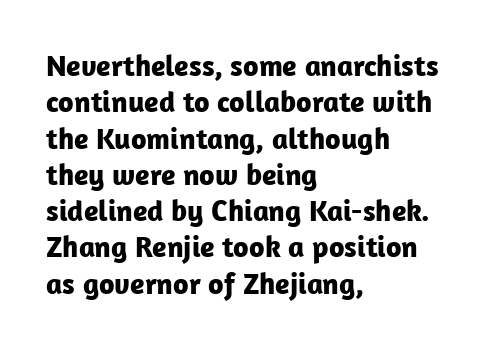
Words float on clear page, feet unadorned. Upright lettering throughout. Is this a sans? Yes — the strokes have no serifs. Between one letter and the next there's only the usual sliver of space.
